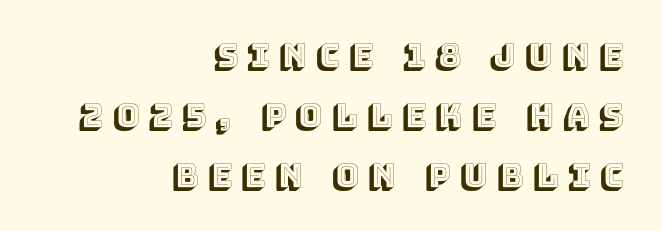
The image shows 32 px text type, upright; set right-aligned, line spacing 1.87x, unusually wide letter spacing (+0.3 em), not underlined; a large x-height.
